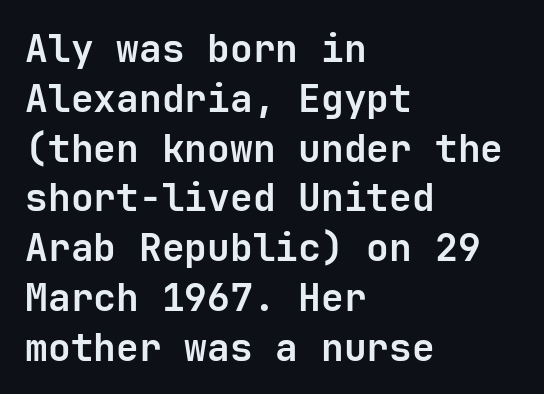
The image shows 38 px semibold sans-serif type, upright; set left-aligned, normal line spacing (1.31x), normal letter spacing, not underlined; low stroke contrast and a medium x-height.
